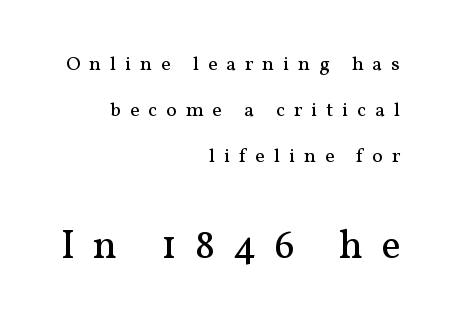
{"serif": "yes", "italic": "no", "bold": "no", "weight": "regular", "width": "normal", "stroke_contrast": "medium", "x_height": "medium", "monospaced": "no", "underline": "no", "align": "right", "line_spacing": "loose", "line_spacing_ratio": 2.29, "letter_spacing": "wide", "letter_spacing_em": 0.45, "larger_block": "second", "size_ratio": 2.0, "glyph_px": 40}
